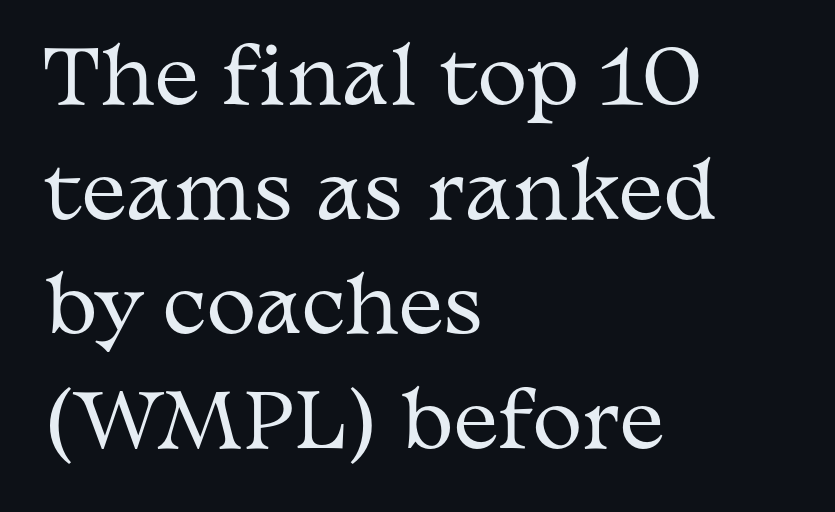
Q: Is the text bold? A: No.
Q: Is the text italic (slanted)? A: No, it is upright.
Q: Is the typeface a serif or a sans-serif typeface? A: Serif.
Q: Is the text underlined? A: No.
Q: How is the paragraph aligned? A: Left-aligned.
Q: Is the spacing between letters normal or unusually wide? A: Normal.
Q: Is the spacing between lines tight, normal or loose? A: Normal.
Q: Width (condensed, normal, or wide)? A: Wide.
Q: Stroke contrast? A: Medium.
Q: x-height? A: Medium.
Q: Monospaced? A: No.
